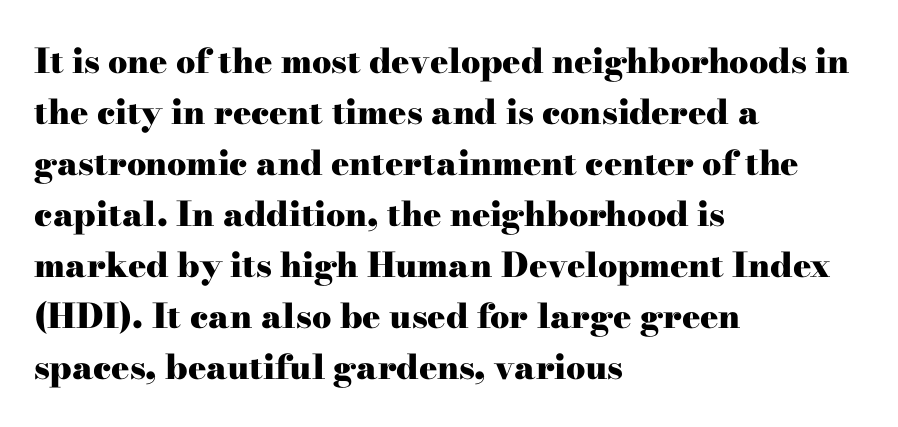
The image shows 34 px heavy, wide serif type, upright; set left-aligned, normal line spacing (1.5x), normal letter spacing, not underlined; high stroke contrast and a small x-height.
